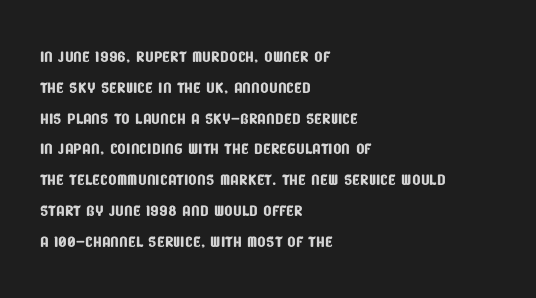
Letters rest on an invisible, unmarked baseline. How would I describe the line gaps? Plain and ordinary. Each word holds together tightly as a unit, with standard inter-letter gaps. These lines stack with their left ends in a neat column.
